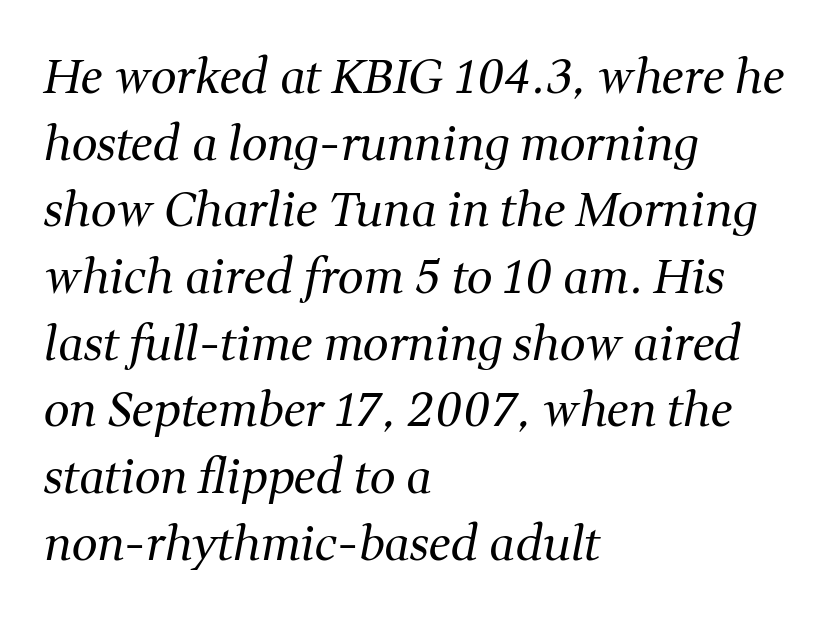
{"serif": "yes", "italic": "yes", "lean": "right", "slant_degrees": 11, "bold": "no", "weight": "regular", "width": "normal", "stroke_contrast": "medium", "x_height": "medium", "monospaced": "no", "underline": "no", "align": "left", "line_spacing": "normal", "line_spacing_ratio": 1.45, "letter_spacing": "normal", "letter_spacing_em": 0.0, "glyph_px": 46}
